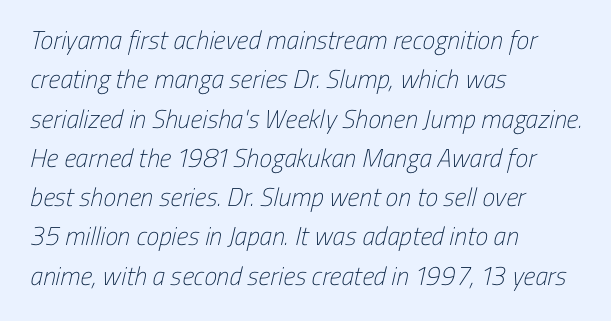
Q: Is the text bold? A: No.
Q: Is the text underlined? A: No.
Q: How is the paragraph aligned? A: Left-aligned.
Q: Is the spacing between letters normal or unusually wide? A: Normal.
Q: Is the spacing between lines tight, normal or loose? A: Normal.
